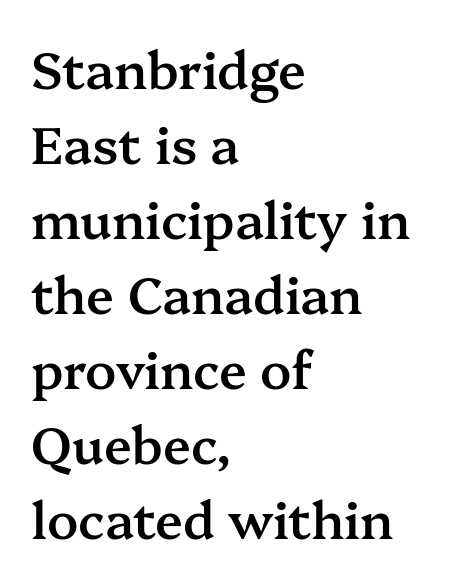
Q: Is the text bold? A: Semi-bold.
Q: Is the text italic (slanted)? A: No, it is upright.
Q: Is the typeface a serif or a sans-serif typeface? A: Serif.
Q: Is the text underlined? A: No.
Q: How is the paragraph aligned? A: Left-aligned.
Q: Is the spacing between letters normal or unusually wide? A: Normal.
Q: Is the spacing between lines tight, normal or loose? A: Normal.
Q: Width (condensed, normal, or wide)? A: Normal.
Q: Stroke contrast? A: Medium.
Q: x-height? A: Medium.
Q: Monospaced? A: No.
